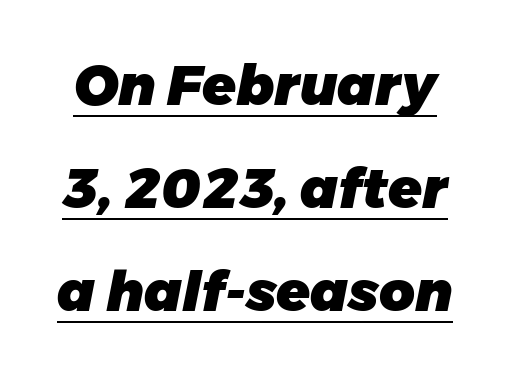
{"italic": "yes", "lean": "right", "slant_degrees": 11, "bold": "yes", "weight": "heavy", "width": "normal", "stroke_contrast": "low", "x_height": "medium", "monospaced": "no", "underline": "yes", "line_spacing_ratio": 1.87, "letter_spacing": "normal", "letter_spacing_em": 0.0, "glyph_px": 55}
